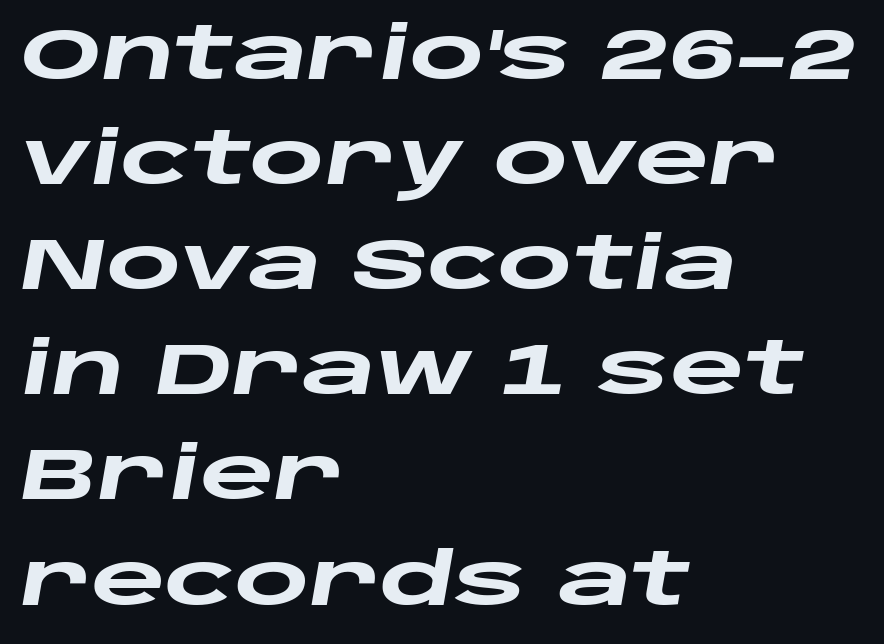
The image shows 72 px heavy, wide type, italic (leaning right); set left-aligned, normal line spacing (1.46x), normal letter spacing, not underlined; low stroke contrast and a large x-height.
